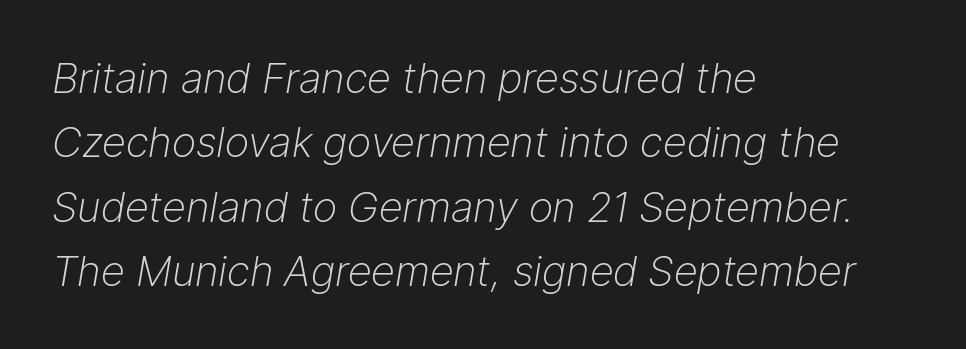
Looking at the ascenders, they clearly lean. The passage is arranged the way most books set body copy — flush left. The passage shown is typed in a proportional face where columns would drift. Vertical spacing — default. Quick note: underline off. The line texture is even and compact thanks to regular tracking.
